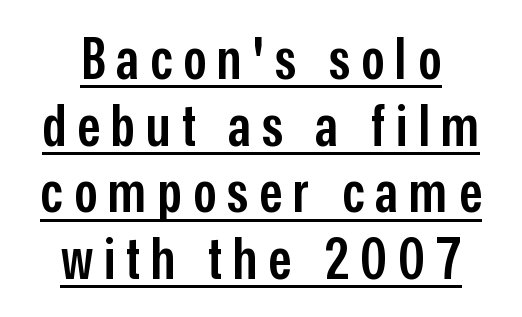
{"serif": "no", "italic": "no", "bold": "semi", "weight": "semibold", "width": "condensed", "stroke_contrast": "low", "x_height": "medium", "monospaced": "no", "underline": "yes", "align": "center", "line_spacing": "tight", "line_spacing_ratio": 1.15, "glyph_px": 58}
